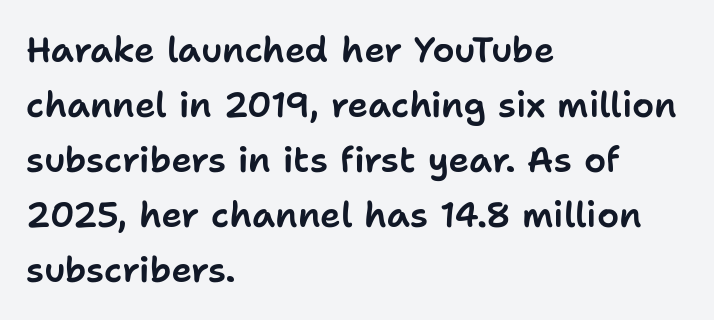
{"serif": "no", "italic": "no", "width": "normal", "stroke_contrast": "low", "x_height": "medium", "monospaced": "no", "underline": "no", "align": "left", "line_spacing": "normal", "line_spacing_ratio": 1.57, "letter_spacing": "normal", "letter_spacing_em": 0.0, "glyph_px": 35}
